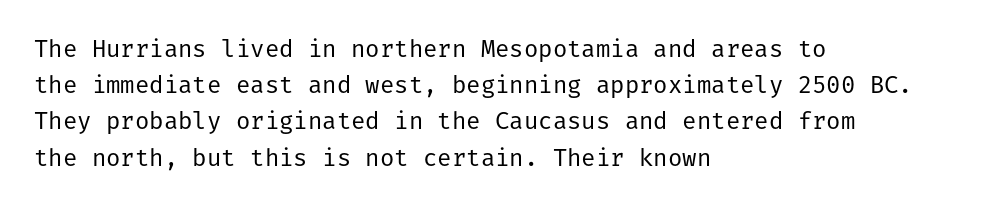
The image shows 24 px text type, upright; set left-aligned, normal line spacing (1.51x), normal letter spacing, not underlined.
